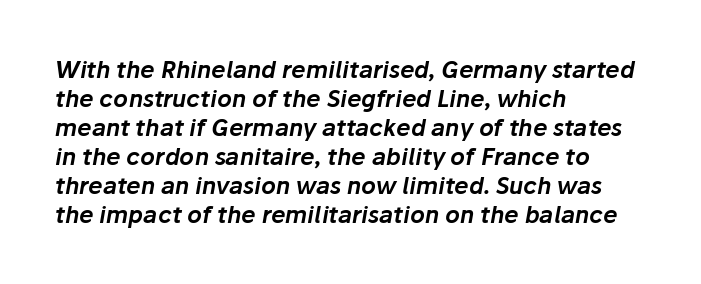
Visually the block forms a straight wall on the left and a jagged coastline on the right. Italic: yes, the glyphs are oblique. The gap between lines stays unmarked. This sample keeps an unexceptional amount of space between lines.
